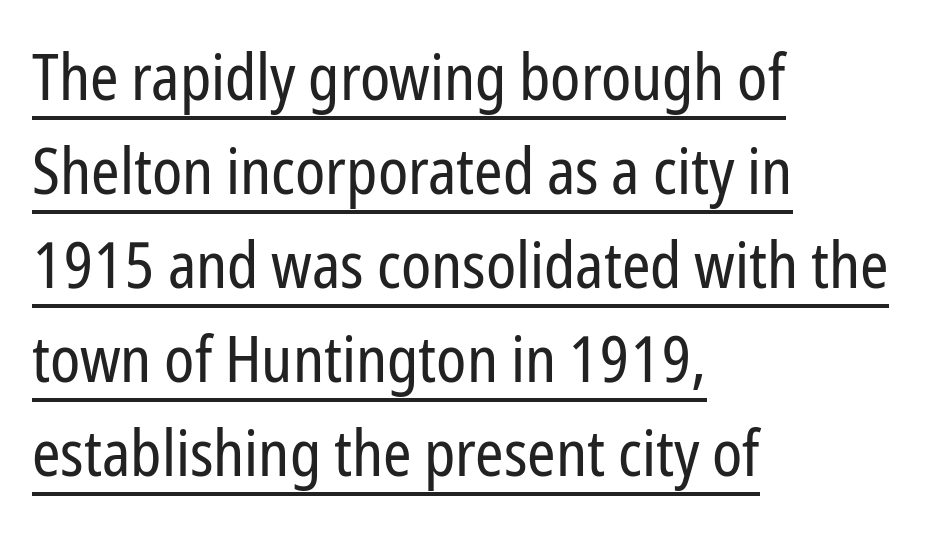
Q: Is the text bold? A: No.
Q: Is the text italic (slanted)? A: No, it is upright.
Q: Is the typeface a serif or a sans-serif typeface? A: Sans-serif.
Q: Is the text underlined? A: Yes.
Q: How is the paragraph aligned? A: Left-aligned.
Q: Is the spacing between letters normal or unusually wide? A: Normal.
Q: Is the spacing between lines tight, normal or loose? A: Normal.
Q: Width (condensed, normal, or wide)? A: Condensed.
Q: Stroke contrast? A: Low.
Q: x-height? A: Medium.
Q: Monospaced? A: No.
